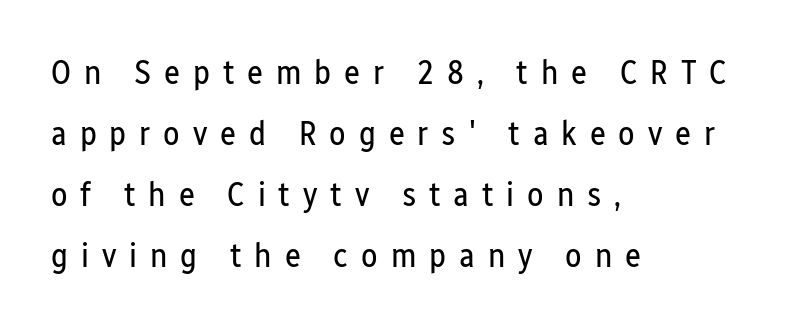
Does the lettering tilt? It doesn't — this is upright. Honestly, there is no underline to notice here at all. Line beginnings align vertically; line endings do not. The line texture is sparse and dotted thanks to wide tracking. This reads as an unemphasized weight, regular at the heaviest.
